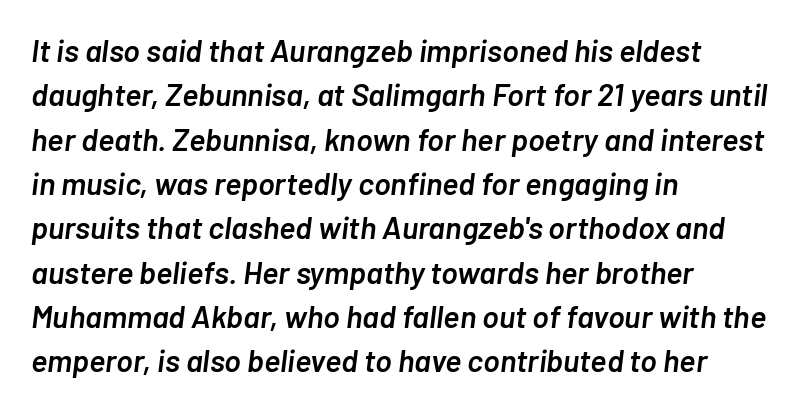
Q: Is the text bold? A: Semi-bold.
Q: Is the text italic (slanted)? A: Yes, it leans right by about 7 degrees.
Q: Is the text underlined? A: No.
Q: How is the paragraph aligned? A: Left-aligned.
Q: Is the spacing between letters normal or unusually wide? A: Normal.
Q: Is the spacing between lines tight, normal or loose? A: Normal.
Q: Width (condensed, normal, or wide)? A: Normal.
Q: Stroke contrast? A: Low.
Q: x-height? A: Medium.
Q: Monospaced? A: No.
